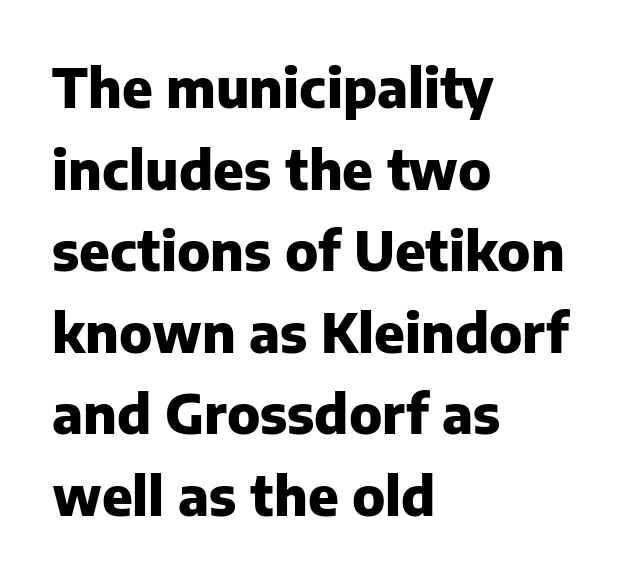
Q: Is the text bold? A: Yes.
Q: Is the text italic (slanted)? A: No, it is upright.
Q: Is the typeface a serif or a sans-serif typeface? A: Sans-serif.
Q: Is the text underlined? A: No.
Q: How is the paragraph aligned? A: Left-aligned.
Q: Is the spacing between letters normal or unusually wide? A: Normal.
Q: Is the spacing between lines tight, normal or loose? A: Normal.
Q: Width (condensed, normal, or wide)? A: Normal.
Q: Stroke contrast? A: Low.
Q: x-height? A: Medium.
Q: Monospaced? A: No.
